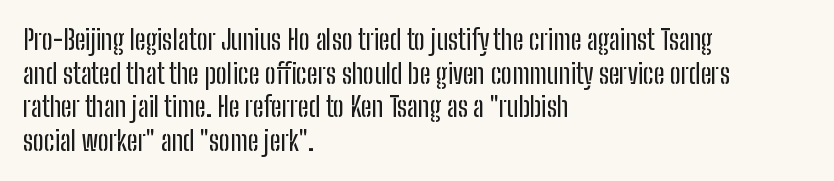
This is the regular roman posture of the typeface. Does extra space separate the letters? No, they use regular spacing. One-word summary of the alignment: left. How would I describe the line gaps? Plain and ordinary.
